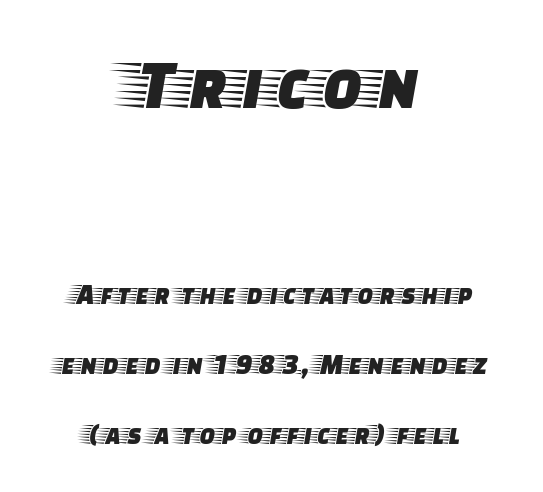
This sample uses a serif face. The lines in this sample share a center point and differ in where they start and stop. Character size in the leading block exceeds that of the trailing block.
